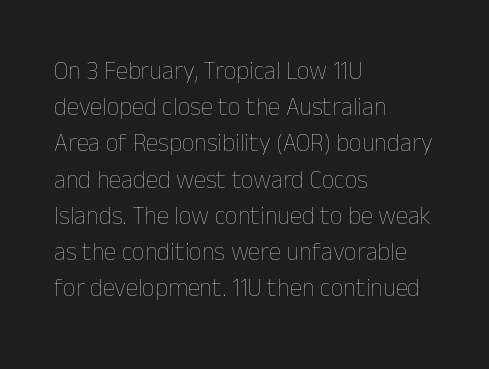
Q: Is the text bold? A: No.
Q: Is the text italic (slanted)? A: No, it is upright.
Q: Is the text underlined? A: No.
Q: How is the paragraph aligned? A: Left-aligned.
Q: Is the spacing between letters normal or unusually wide? A: Normal.
Q: Is the spacing between lines tight, normal or loose? A: Normal.
